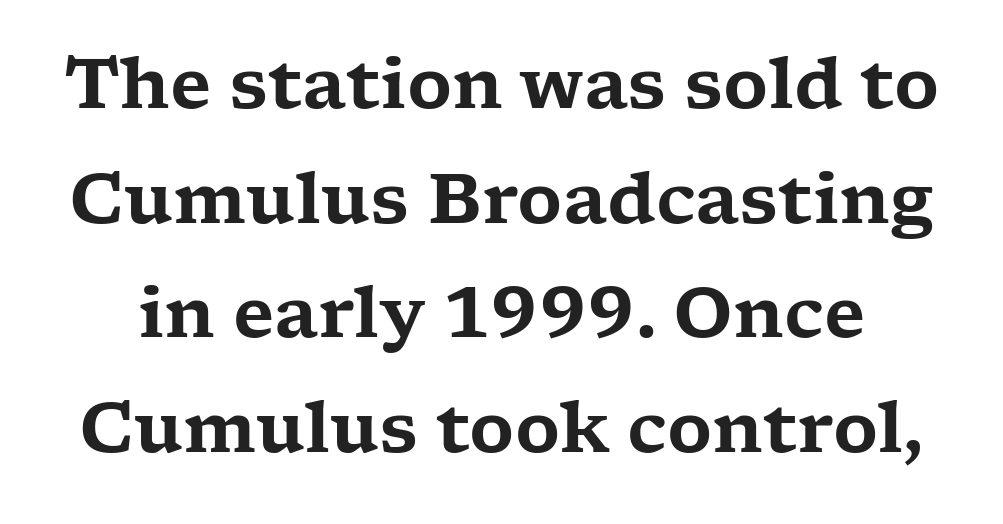
This is roman type, the default non-slanted kind. The letters carry serifs — small finishing strokes at the ends of their stems. The face used here is rendered with its standard letterfit. Check the space under the baseline: it is left empty. These lines sit exactly where default settings would place them.
